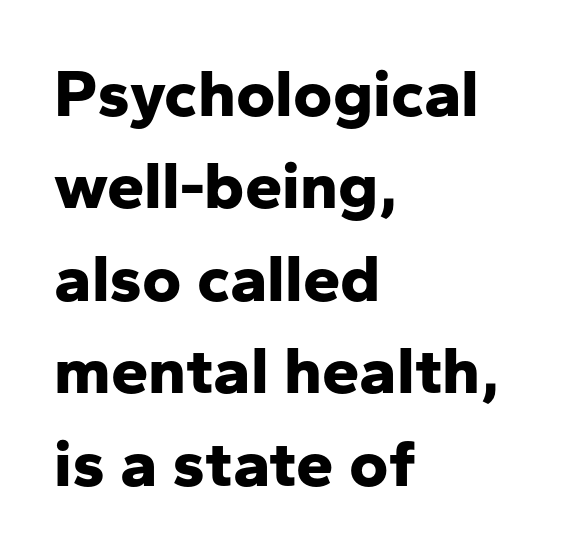
Grotesque or geometric, the face here clearly has no serifs. The paragraph has a hard left edge and a soft right edge. Think of a printed novel: that variable character pitch is what you see here. Unlike italic type, these characters show no tilt at all.
